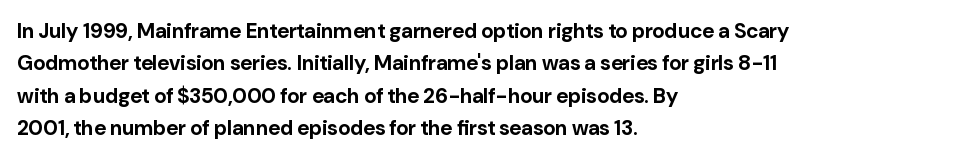
Unlike italic type, these characters show no tilt at all. Line starts are locked; line ends wander. Characters follow at the spacing the type designer built in. On the weight axis this lands at bold, roughly 700. The passage shown is not underscored anywhere.
